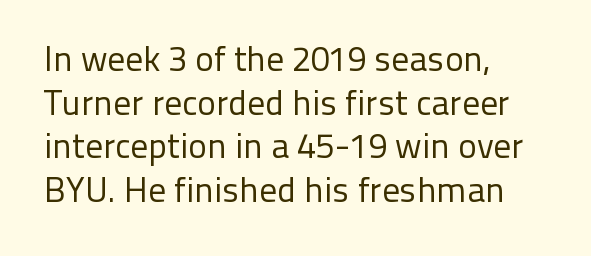
The image shows 35 px regular-weight sans-serif type, upright; set left-aligned, normal line spacing (1.25x), normal letter spacing, not underlined; low stroke contrast and a medium x-height.
